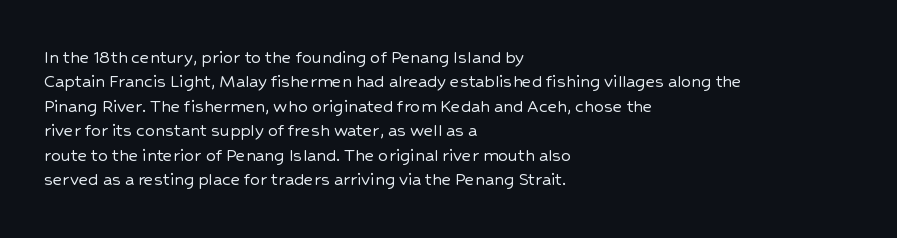
Q: Is the text italic (slanted)? A: No, it is upright.
Q: Is the text underlined? A: No.
Q: How is the paragraph aligned? A: Left-aligned.
Q: Is the spacing between letters normal or unusually wide? A: Normal.
